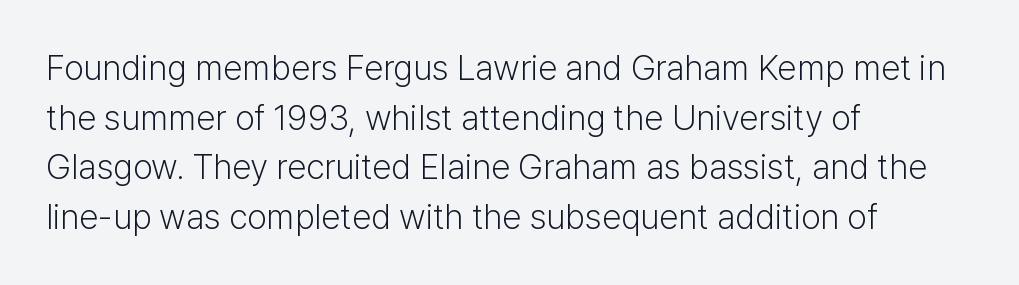
{"serif": "no", "italic": "no", "bold": "no", "weight": "light", "width": "normal", "stroke_contrast": "low", "x_height": "medium", "monospaced": "no", "underline": "no", "align": "left", "line_spacing": "normal", "line_spacing_ratio": 1.42, "letter_spacing": "normal", "letter_spacing_em": 0.0, "glyph_px": 35}
